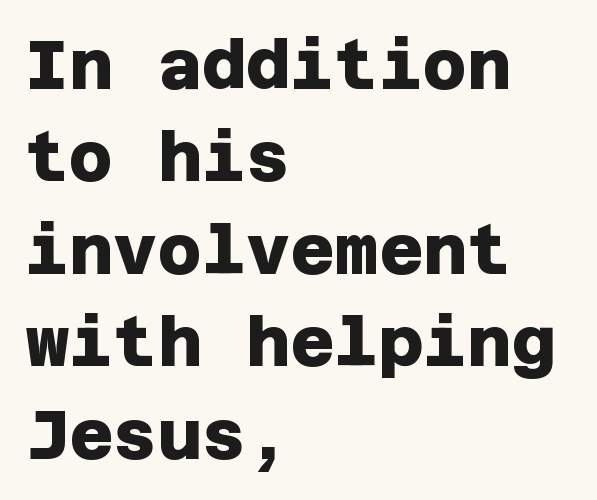
Q: Is the text bold? A: Yes.
Q: Is the typeface a serif or a sans-serif typeface? A: Sans-serif.
Q: Is the text underlined? A: No.
Q: How is the paragraph aligned? A: Left-aligned.
Q: Is the spacing between letters normal or unusually wide? A: Normal.
Q: Is the spacing between lines tight, normal or loose? A: Normal.
Q: Width (condensed, normal, or wide)? A: Normal.
Q: Stroke contrast? A: Low.
Q: x-height? A: Large.
